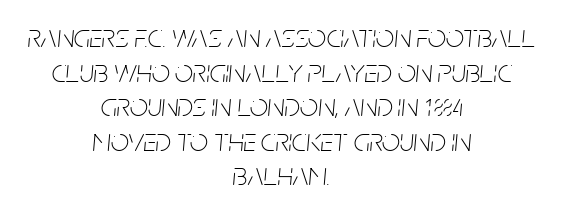
The strokes are not fattened; the text isn't bold. Quick note: interline space is minimal. Between one letter and the next there's only the usual sliver of space. Note the varied advance widths — an 'i' is clearly narrower than an 'm'. Alignment: centered.
